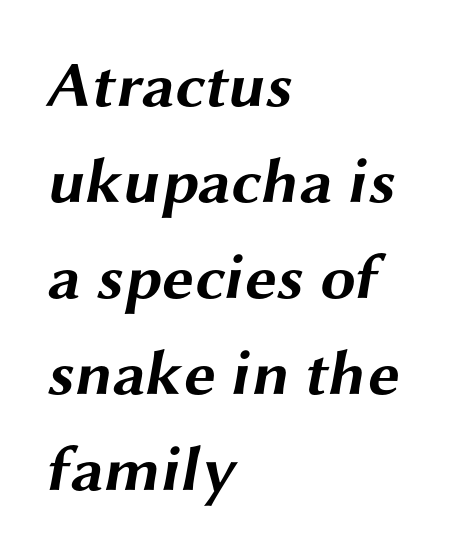
{"serif": "no", "bold": "yes", "weight": "bold", "width": "wide", "stroke_contrast": "medium", "x_height": "medium", "monospaced": "no", "underline": "no", "align": "left", "line_spacing": "normal", "line_spacing_ratio": 1.5, "letter_spacing": "normal", "letter_spacing_em": 0.0, "glyph_px": 64}
